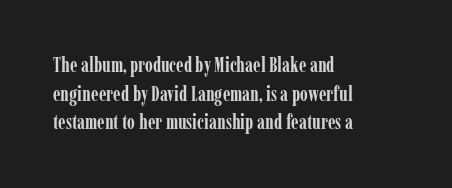
Q: Is the text bold? A: Yes.
Q: Is the text italic (slanted)? A: No, it is upright.
Q: Is the text underlined? A: No.
Q: How is the paragraph aligned? A: Left-aligned.
Q: Is the spacing between letters normal or unusually wide? A: Normal.
Q: Is the spacing between lines tight, normal or loose? A: Normal.
